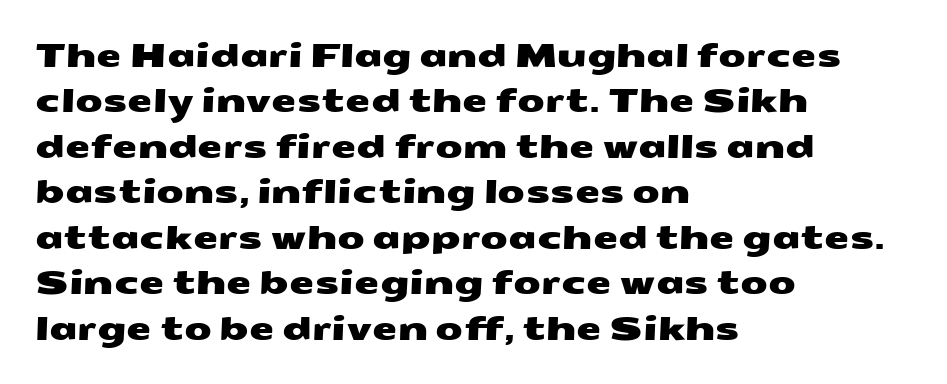
Q: Is the typeface a serif or a sans-serif typeface? A: Sans-serif.
Q: Is the text underlined? A: No.
Q: How is the paragraph aligned? A: Left-aligned.
Q: Is the spacing between letters normal or unusually wide? A: Normal.
Q: Is the spacing between lines tight, normal or loose? A: Normal.
Q: Width (condensed, normal, or wide)? A: Wide.
Q: Stroke contrast? A: Medium.
Q: x-height? A: Medium.
Q: Monospaced? A: No.
